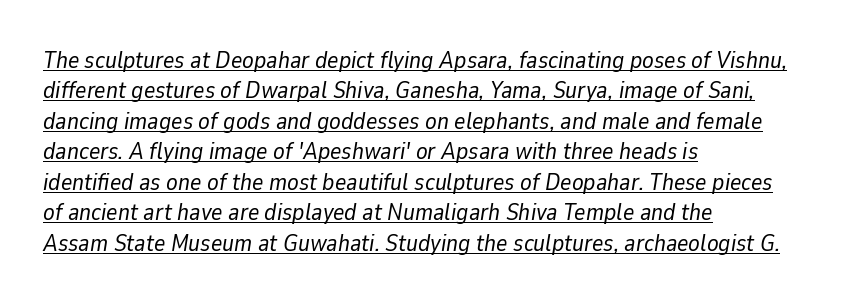
Q: Is the text bold? A: No.
Q: Is the text italic (slanted)? A: Yes, it leans right by about 9 degrees.
Q: Is the text underlined? A: Yes.
Q: How is the paragraph aligned? A: Left-aligned.
Q: Is the spacing between letters normal or unusually wide? A: Normal.
Q: Is the spacing between lines tight, normal or loose? A: Normal.
